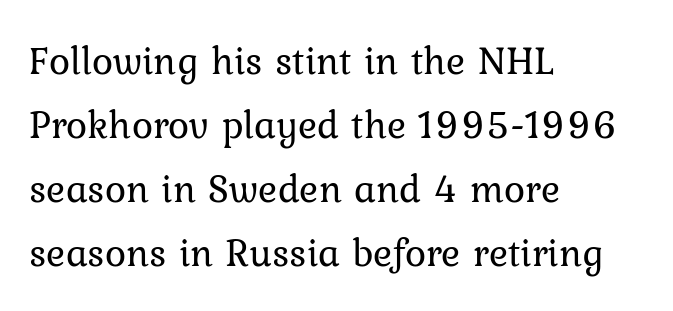
Note the varied advance widths — an 'i' is clearly narrower than an 'm'. A student would call this left alignment; a typographer would say flush left, rag right. The space beneath each line is pristine and unruled. The gaps between neighbouring characters are ordinary and unremarkable.
